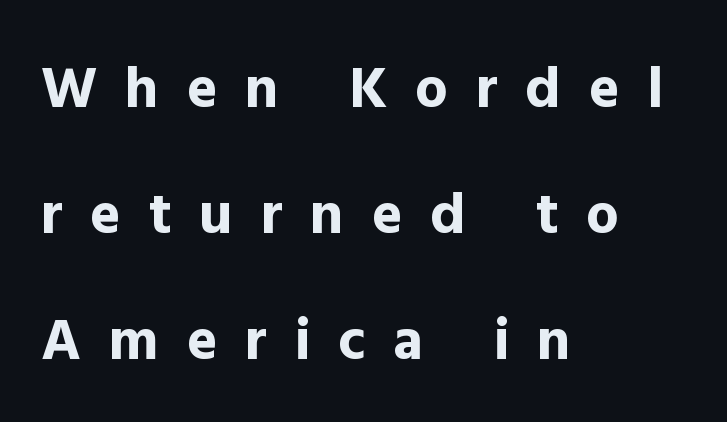
The face used here is proportionally spaced, like ordinary book or web type. Inter-character spacing is expanded well beyond the font's built-in metrics. The font is running at its bold setting. Quick note: not italic, upright.
